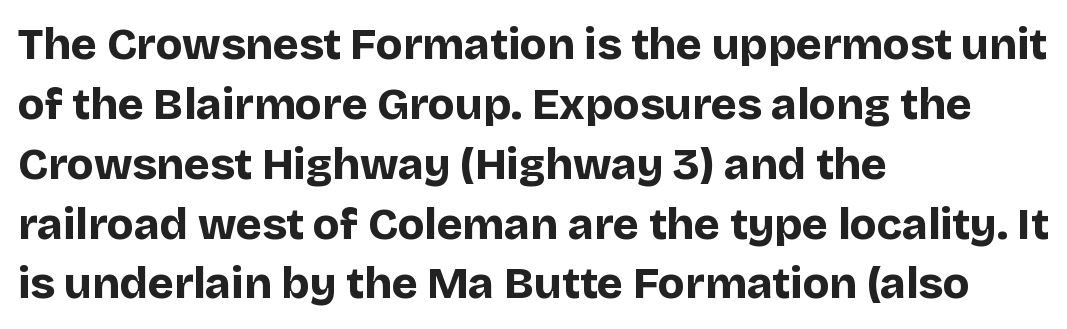
{"serif": "no", "italic": "no", "bold": "yes", "weight": "bold", "width": "normal", "stroke_contrast": "low", "x_height": "large", "monospaced": "no", "underline": "no", "align": "left", "line_spacing": "normal", "line_spacing_ratio": 1.36, "letter_spacing": "normal", "letter_spacing_em": 0.0, "glyph_px": 44}
